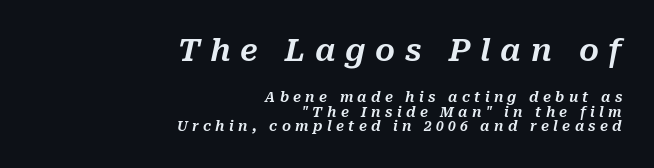
Q: Is the text italic (slanted)? A: Yes, it leans right by about 10 degrees.
Q: Is the text underlined? A: No.
Q: How is the paragraph aligned? A: Right-aligned.
Q: Is the spacing between letters normal or unusually wide? A: Unusually wide.
Q: Is the spacing between lines tight, normal or loose? A: Tight.
Q: Which block of text is set in a larger size, the first (top) or the second (bottom)? A: The first (top) one.
Q: Width (condensed, normal, or wide)? A: Normal.
Q: Stroke contrast? A: Medium.
Q: x-height? A: Medium.
Q: Monospaced? A: No.
